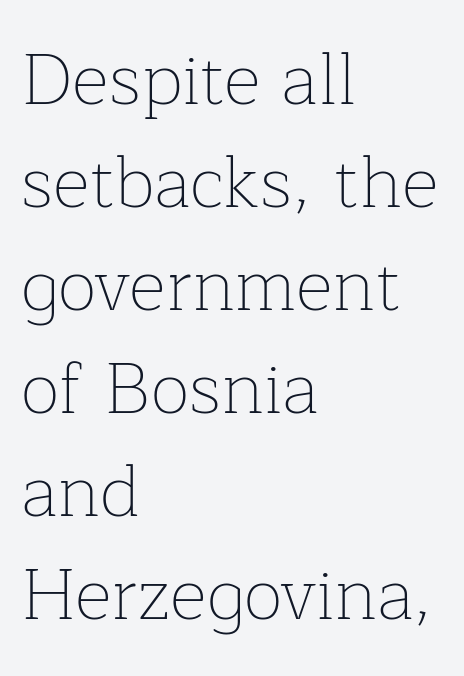
Q: Is the text bold? A: No.
Q: Is the text italic (slanted)? A: No, it is upright.
Q: Is the typeface a serif or a sans-serif typeface? A: Serif.
Q: Is the text underlined? A: No.
Q: How is the paragraph aligned? A: Left-aligned.
Q: Is the spacing between letters normal or unusually wide? A: Normal.
Q: Is the spacing between lines tight, normal or loose? A: Normal.
Q: Width (condensed, normal, or wide)? A: Normal.
Q: Stroke contrast? A: Low.
Q: x-height? A: Medium.
Q: Monospaced? A: No.
